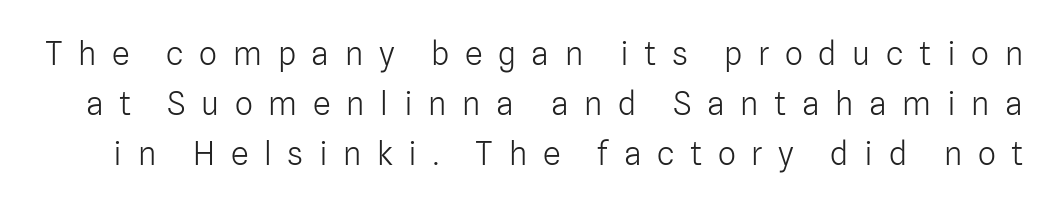
Weight: in the light-to-regular range. Ascenders rise straight up at ninety degrees. Letter spacing: wide. Each letter keeps its own natural width here, so spacing adapts to shape. Look at the bottom of the vertical strokes: they stop flat, with no serifs.
